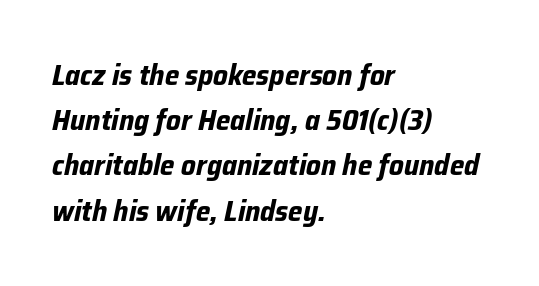
The image shows 29 px bold type, italic (leaning right); set left-aligned, normal line spacing (1.56x), normal letter spacing, not underlined; low stroke contrast and a medium x-height.
